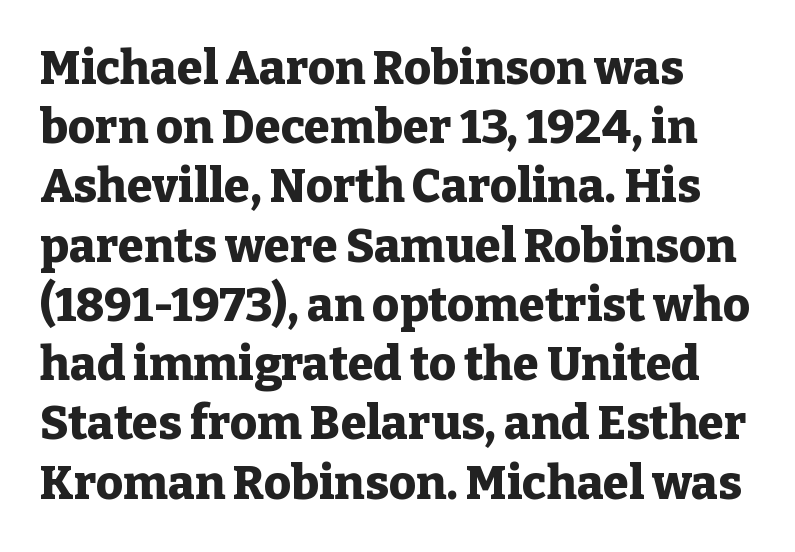
Q: Is the text bold? A: Yes.
Q: Is the text italic (slanted)? A: No, it is upright.
Q: Is the typeface a serif or a sans-serif typeface? A: Serif.
Q: Is the text underlined? A: No.
Q: Is the spacing between letters normal or unusually wide? A: Normal.
Q: Is the spacing between lines tight, normal or loose? A: Normal.
Q: Width (condensed, normal, or wide)? A: Normal.
Q: Stroke contrast? A: Low.
Q: x-height? A: Medium.
Q: Monospaced? A: No.
